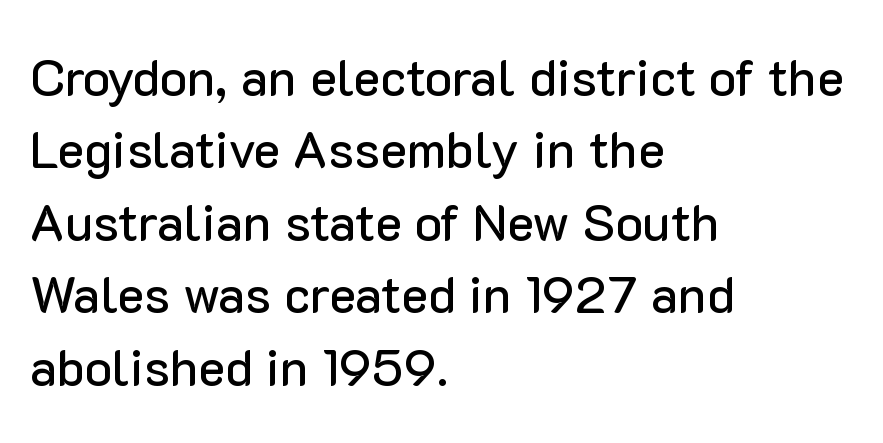
{"serif": "no", "italic": "no", "width": "normal", "stroke_contrast": "low", "x_height": "medium", "monospaced": "no", "underline": "no", "align": "left", "line_spacing": "normal", "line_spacing_ratio": 1.42, "letter_spacing": "normal", "letter_spacing_em": 0.0, "glyph_px": 51}
